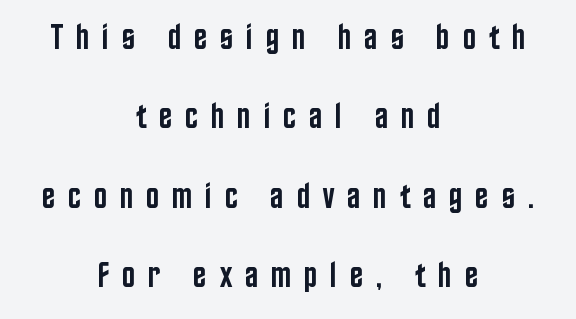
The image shows 35 px semibold, condensed sans-serif type, upright; set centered, loose line spacing (2.27x), unusually wide letter spacing (+0.37 em), not underlined; low stroke contrast and a large x-height.
